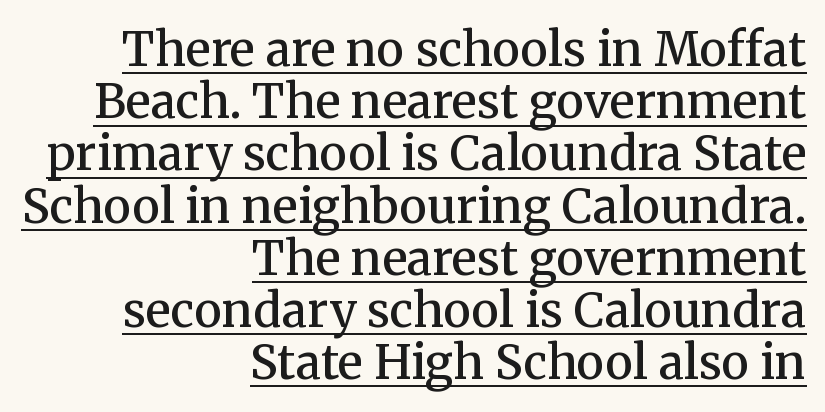
Has an underline been added? It has. Line ends are locked; line starts wander. The font's upright variant was chosen for this text. Students, observe: this is what under-led, compact text looks like. Is this a fixed-width face? No — the glyphs have proportional, varying widths. A somewhat darkened texture: the type is semibold rather than bold.
